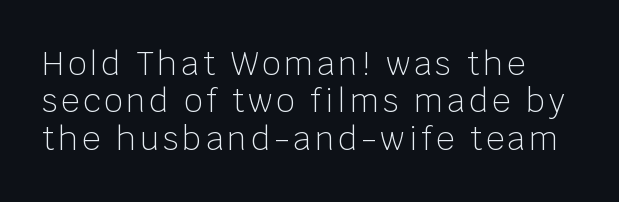
Q: Is the text bold? A: No.
Q: Is the text italic (slanted)? A: No, it is upright.
Q: Is the typeface a serif or a sans-serif typeface? A: Sans-serif.
Q: Is the text underlined? A: No.
Q: Width (condensed, normal, or wide)? A: Normal.
Q: Stroke contrast? A: Low.
Q: x-height? A: Large.
Q: Monospaced? A: No.
